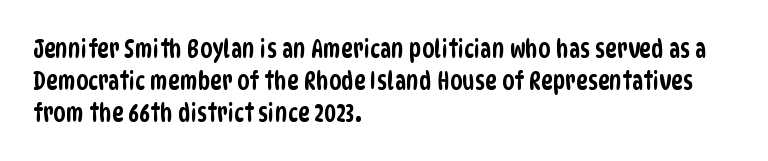
{"underline": "no", "align": "left", "line_spacing": "normal", "line_spacing_ratio": 1.28, "letter_spacing": "normal", "letter_spacing_em": 0.0, "glyph_px": 25}
